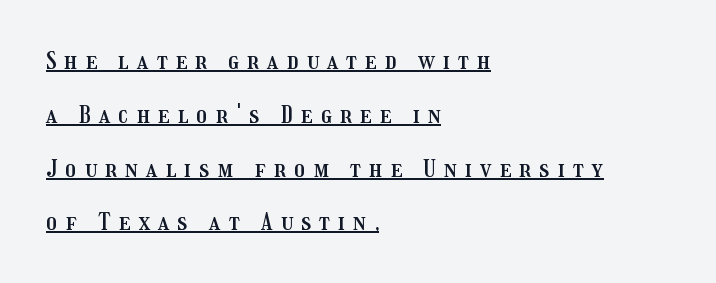
Q: Is the text italic (slanted)? A: No, it is upright.
Q: Is the text underlined? A: Yes.
Q: How is the paragraph aligned? A: Left-aligned.
Q: Is the spacing between letters normal or unusually wide? A: Unusually wide.
Q: Is the spacing between lines tight, normal or loose? A: Loose.
